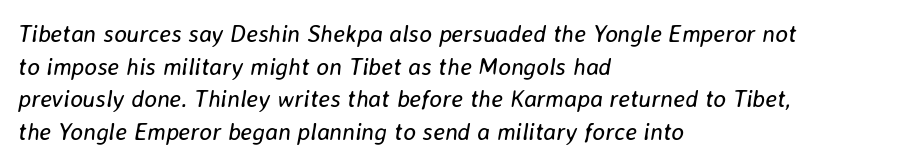
Q: Is the text bold? A: No.
Q: Is the text italic (slanted)? A: Yes, it leans right by about 8 degrees.
Q: Is the text underlined? A: No.
Q: How is the paragraph aligned? A: Left-aligned.
Q: Is the spacing between letters normal or unusually wide? A: Normal.
Q: Is the spacing between lines tight, normal or loose? A: Normal.
